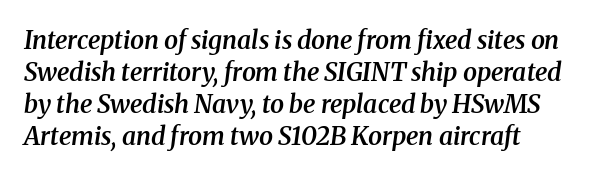
The image shows 25 px text type, italic (leaning right); set normal line spacing (1.28x), normal letter spacing, not underlined.
